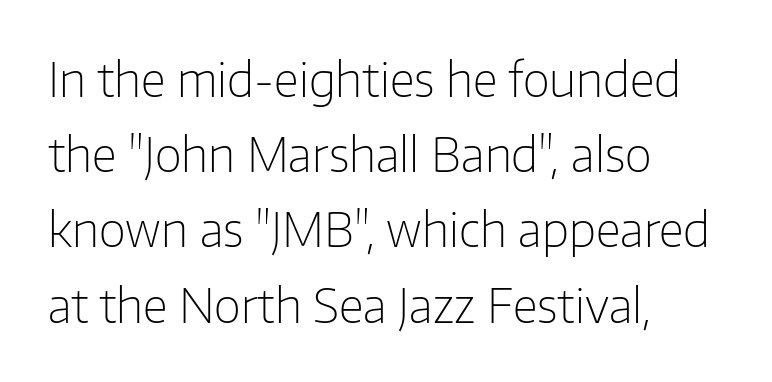
The lettering holds an erect, upright posture throughout. Each letter's strokes conclude bluntly, with no projecting serifs. Is this a heavy cut? Hardly; it is regular or lighter. Horizontal alignment here is leftward, the default for most running prose. Nothing unusual about the tracking: characters are spaced as the font intends.
